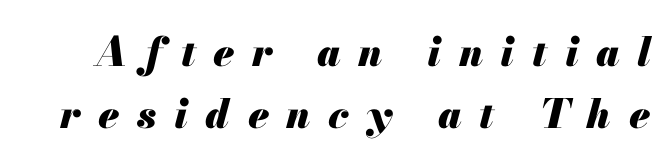
Varying glyph widths throughout — classic text-font behaviour. These lines carry a lot of weight — the face is fully bold. A clean baseline with only descenders dipping below it. An italicized treatment has been applied to the whole sample. The letterforms stand isolated, each surrounded by extra space. This sample keeps an unexceptional amount of space between lines.
